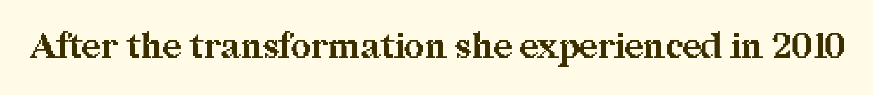
{"serif": "yes", "italic": "no", "bold": "yes", "weight": "bold", "width": "normal", "stroke_contrast": "medium", "x_height": "medium", "monospaced": "no", "underline": "no", "letter_spacing": "normal", "letter_spacing_em": 0.0, "glyph_px": 35}
